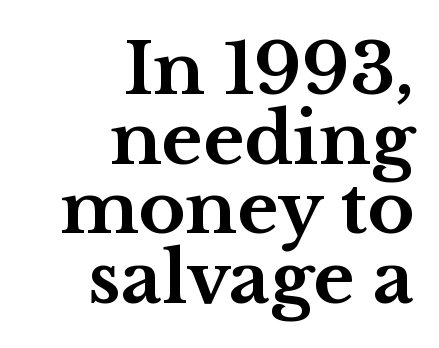
These lines stack with their right ends in a neat column. The face used here is proportionally spaced, like ordinary book or web type. Letter spacing: default. Heavy, bold letterforms. You can tell it's not italic because the verticals are truly vertical. Horizontal bands of white between lines are thin slivers.
